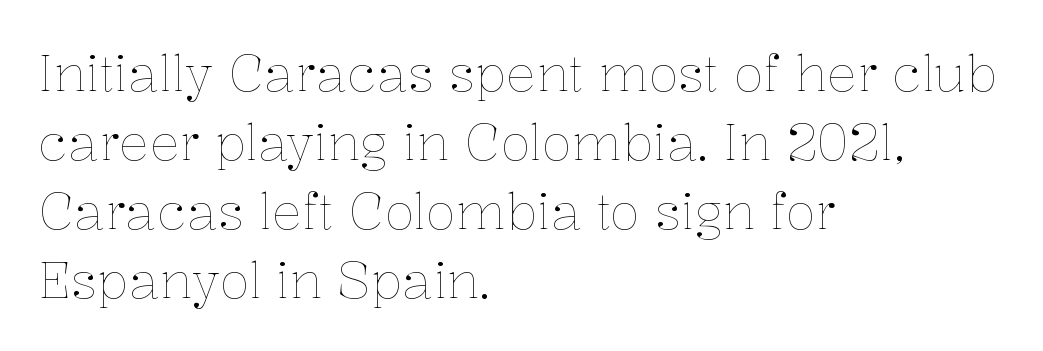
{"italic": "no", "bold": "no", "weight": "thin", "width": "normal", "stroke_contrast": "low", "x_height": "medium", "monospaced": "no", "underline": "no", "align": "left", "line_spacing": "normal", "line_spacing_ratio": 1.38, "letter_spacing": "normal", "letter_spacing_em": 0.0, "glyph_px": 50}
